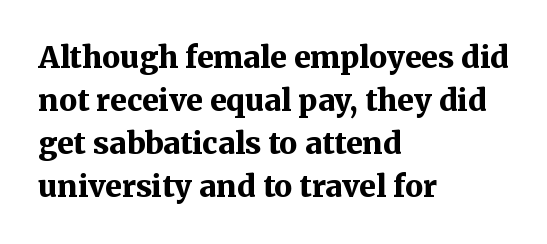
The lines sit at an ordinary, default distance from one another. You could call the tracking neutral — neither tight nor loose. A typesetter would call this proportional, since set widths differ per character. The text was rendered using a seriffed face with decorative stroke endings. Plain, unruled lines of type.
